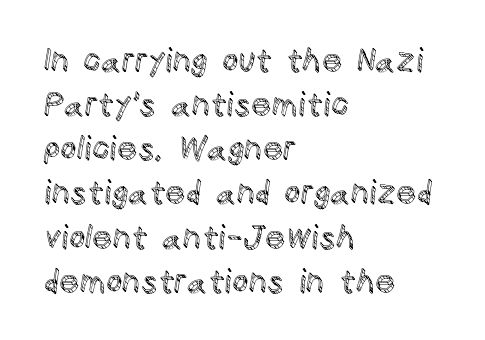
The image shows 32 px text type; set left-aligned, normal line spacing (1.38x), normal letter spacing, not underlined; a large x-height.
